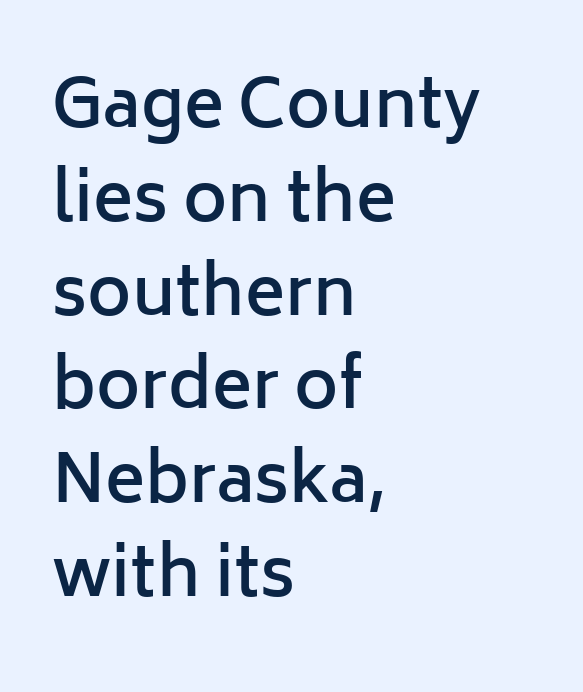
{"serif": "no", "italic": "no", "bold": "semi", "weight": "semibold", "width": "normal", "stroke_contrast": "low", "x_height": "medium", "monospaced": "no", "underline": "no", "align": "left", "line_spacing": "normal", "line_spacing_ratio": 1.4, "letter_spacing": "normal", "letter_spacing_em": 0.0, "glyph_px": 67}
